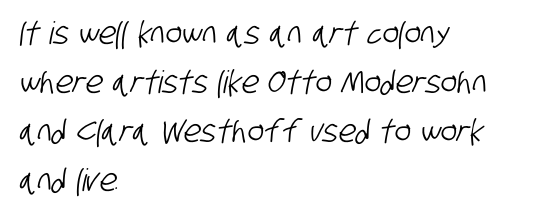
{"serif": "no", "width": "condensed", "stroke_contrast": "low", "x_height": "large", "monospaced": "no", "underline": "no", "align": "left", "line_spacing": "normal", "line_spacing_ratio": 1.58, "letter_spacing": "normal", "letter_spacing_em": 0.0, "glyph_px": 31}
